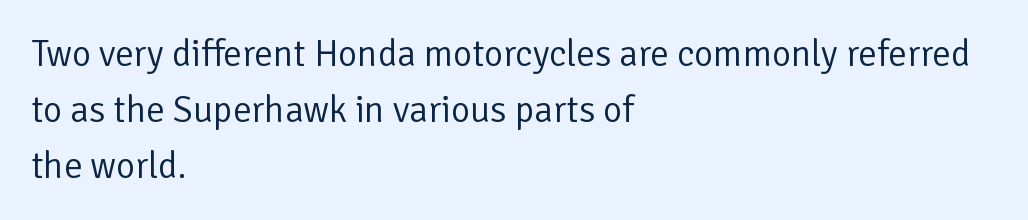
The image shows 37 px regular-weight sans-serif type, upright; set left-aligned, normal line spacing (1.51x), normal letter spacing, not underlined; low stroke contrast and a medium x-height.
